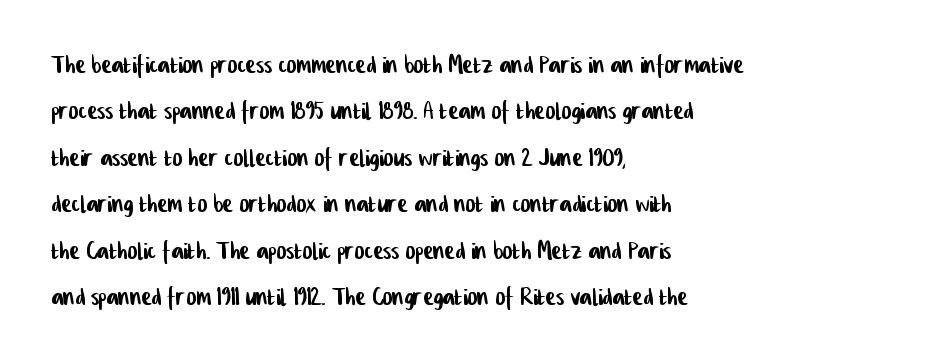
The face used here is proportionally spaced, like ordinary book or web type. Nobody drew a line under any word here. The rendering uses a moderate line-height, typical for paragraphs. Is the block centered? No — it sits flush against the left margin.
